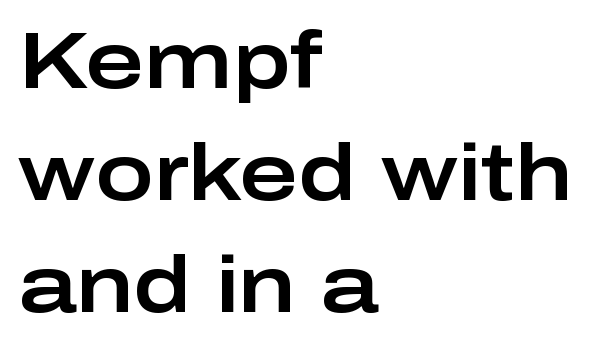
{"serif": "no", "italic": "no", "width": "wide", "stroke_contrast": "low", "x_height": "medium", "monospaced": "no", "underline": "no", "align": "left", "line_spacing": "normal", "line_spacing_ratio": 1.42, "letter_spacing": "normal", "letter_spacing_em": 0.0, "glyph_px": 79}
